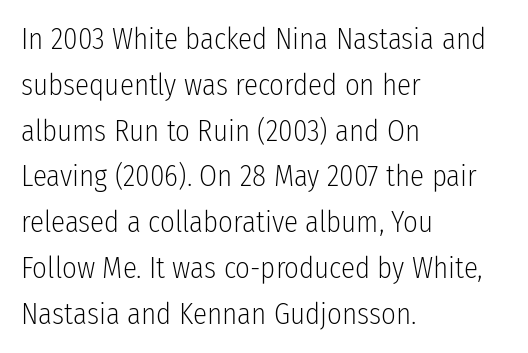
The line texture is even and compact thanks to regular tracking. The passage shown is typed in a proportional face where columns would drift. In CSS terms this would be text-align: left. Letters have the restrained weight of plain body copy at most. A bare baseline throughout the passage.
